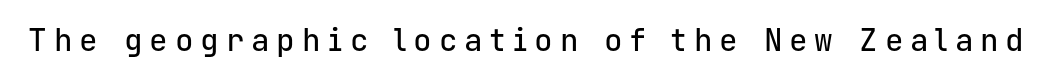
The image shows 31 px sans-serif type, upright, monospaced; set unusually wide letter spacing (+0.22 em), not underlined; low stroke contrast and a medium x-height.
